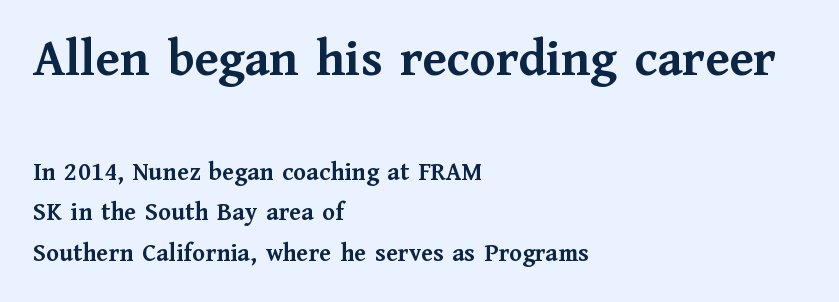
{"serif": "yes", "italic": "no", "bold": "yes", "weight": "semibold", "width": "normal", "stroke_contrast": "medium", "x_height": "medium", "monospaced": "no", "underline": "no", "align": "left", "line_spacing": "normal", "line_spacing_ratio": 1.57, "letter_spacing": "normal", "letter_spacing_em": 0.0, "larger_block": "first", "size_ratio": 2.04, "glyph_px": 53}
